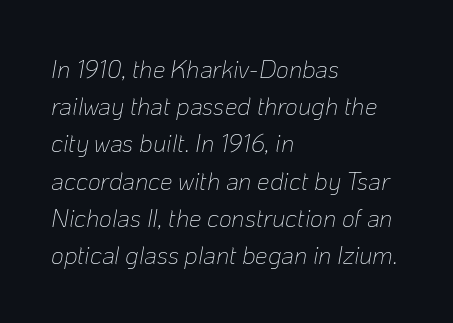
The lines in this sample share a left origin and differ only in where they stop. No extra tracking has been applied to these lines. Descenders are the only things crossing below the line. An italicized treatment has been applied to the whole sample. The passage shown is not bold in any degree.
